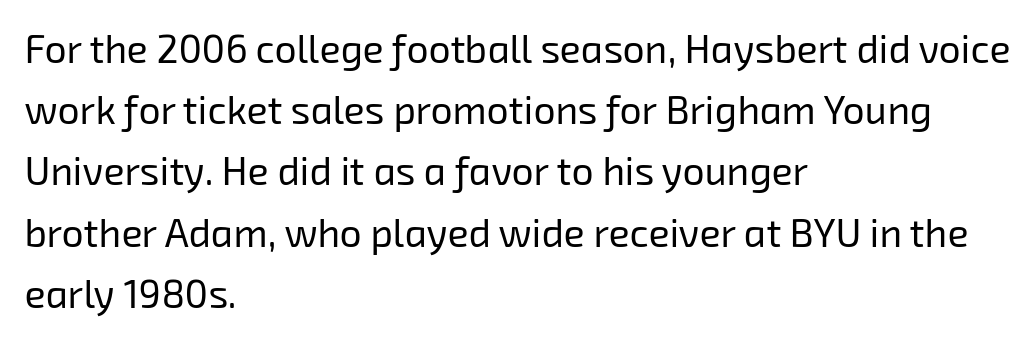
Q: Is the text bold? A: No.
Q: Is the typeface a serif or a sans-serif typeface? A: Sans-serif.
Q: Is the text underlined? A: No.
Q: How is the paragraph aligned? A: Left-aligned.
Q: Is the spacing between letters normal or unusually wide? A: Normal.
Q: Is the spacing between lines tight, normal or loose? A: Normal.
Q: Width (condensed, normal, or wide)? A: Normal.
Q: Stroke contrast? A: Low.
Q: x-height? A: Medium.
Q: Monospaced? A: No.
